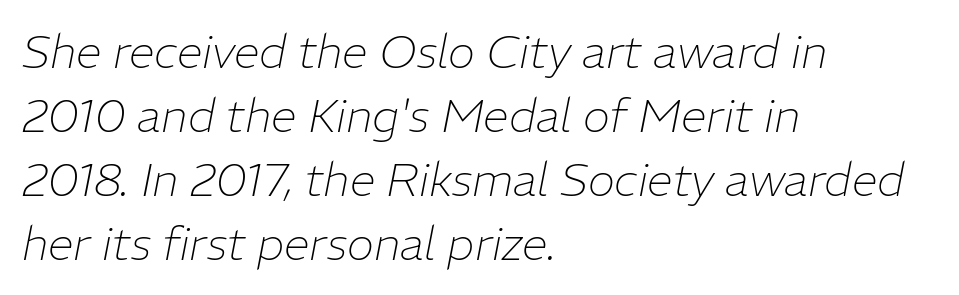
{"italic": "yes", "lean": "right", "slant_degrees": 11, "bold": "no", "weight": "thin", "width": "normal", "stroke_contrast": "low", "x_height": "medium", "monospaced": "no", "underline": "no", "align": "left", "line_spacing": "normal", "line_spacing_ratio": 1.39, "letter_spacing": "normal", "letter_spacing_em": 0.0, "glyph_px": 46}
